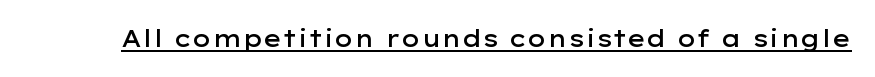
The image shows 23 px text type, upright; set normal letter spacing, underlined.
